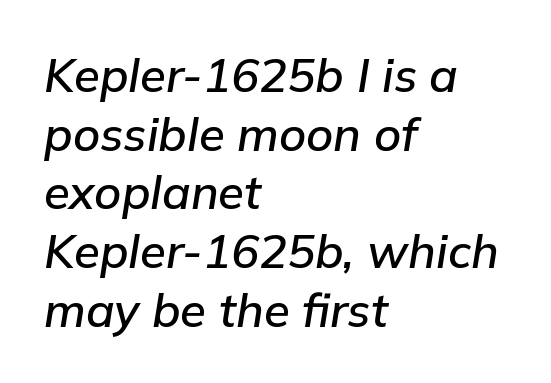
{"italic": "yes", "lean": "right", "slant_degrees": 9, "width": "normal", "stroke_contrast": "low", "x_height": "medium", "monospaced": "no", "underline": "no", "align": "left", "line_spacing": "normal", "line_spacing_ratio": 1.25, "letter_spacing": "normal", "letter_spacing_em": 0.0, "glyph_px": 47}
